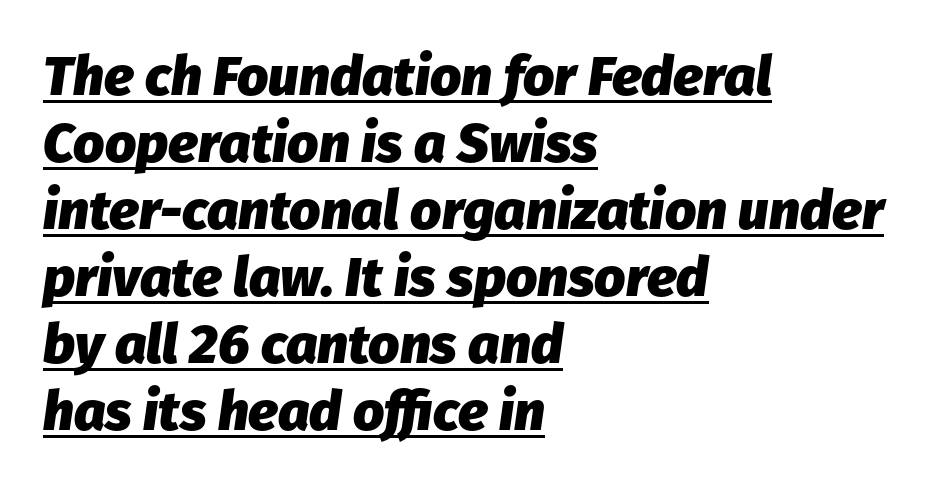
A rule runs beneath these lines of type. The text carries the slant typical of an italic or oblique font. A typesetter would call this proportional, since set widths differ per character. All the whitespace from short lines collects on the right. Weight check: bold — yes, fully. This rendering leaves character spacing at its baseline value.
